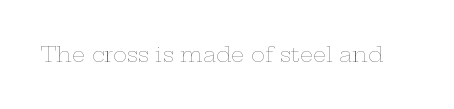
The passage shown is not underscored anywhere. The font's upright variant was chosen for this text. Stems here are at most as thick as an everyday book face. Observe the ordinary spacing: letters are neighbours, not strangers.
